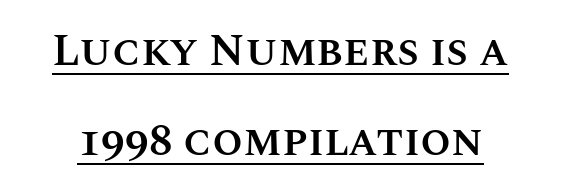
{"italic": "no", "bold": "semi", "weight": "semibold", "width": "normal", "stroke_contrast": "medium", "x_height": "large", "monospaced": "no", "underline": "yes", "line_spacing": "loose", "line_spacing_ratio": 2.05, "letter_spacing": "normal", "letter_spacing_em": 0.0, "glyph_px": 44}
